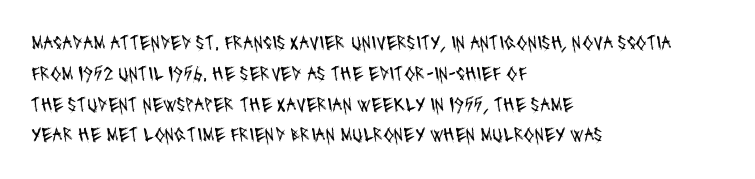
The image shows 20 px text type; set left-aligned, normal line spacing (1.54x), normal letter spacing, not underlined.
